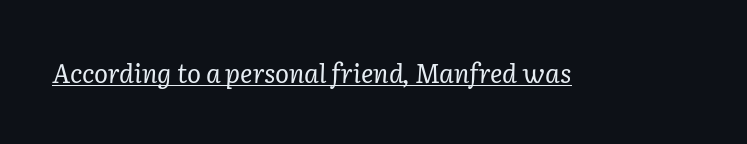
{"italic": "yes", "lean": "right", "slant_degrees": 2, "bold": "no", "underline": "yes", "letter_spacing": "normal", "letter_spacing_em": 0.0, "glyph_px": 26}
